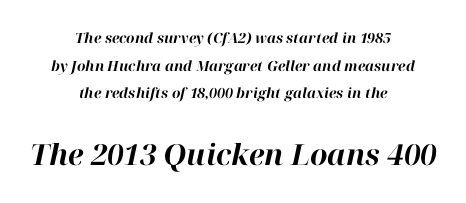
The image shows 29 px bold type, italic (leaning right); set centered, loose line spacing (1.98x), normal letter spacing, not underlined; the second (bottom) block is 2.07x larger; high stroke contrast and a medium x-height.
